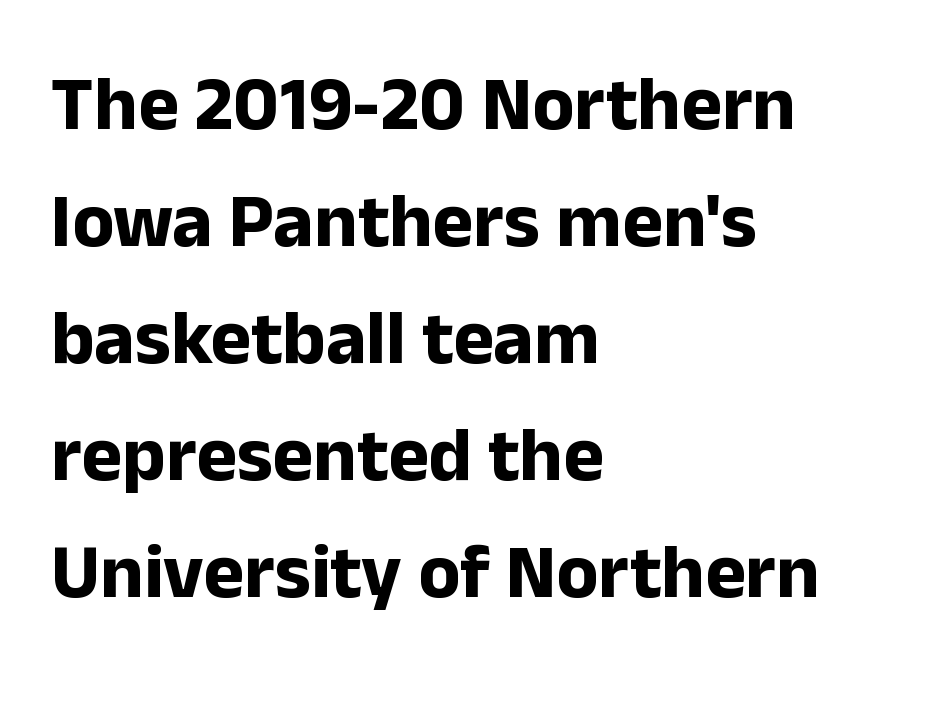
Does extra space separate the letters? No, they use regular spacing. In terms of letterform style, serifs are entirely absent. The typography opts for an upright posture over an oblique one. Strong, thick strokes mark this as bold type.
